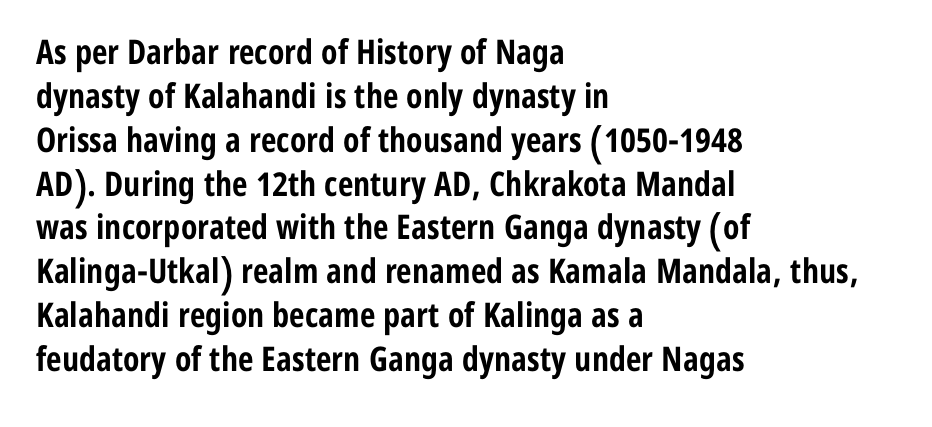
The image shows 34 px bold, condensed sans-serif type, upright; set left-aligned, normal line spacing (1.29x), normal letter spacing, not underlined; low stroke contrast and a medium x-height.
